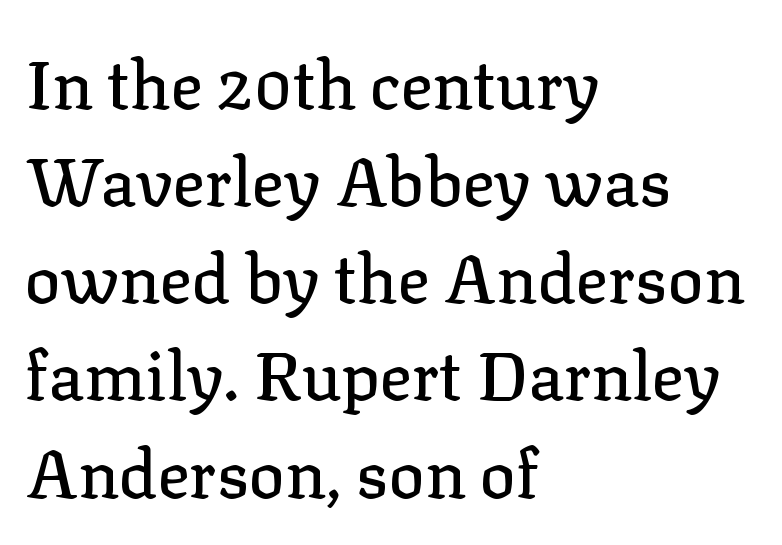
Q: Is the text italic (slanted)? A: No, it is upright.
Q: Is the typeface a serif or a sans-serif typeface? A: Serif.
Q: Is the text underlined? A: No.
Q: How is the paragraph aligned? A: Left-aligned.
Q: Is the spacing between letters normal or unusually wide? A: Normal.
Q: Is the spacing between lines tight, normal or loose? A: Normal.
Q: Width (condensed, normal, or wide)? A: Normal.
Q: Stroke contrast? A: Low.
Q: x-height? A: Medium.
Q: Monospaced? A: No.
